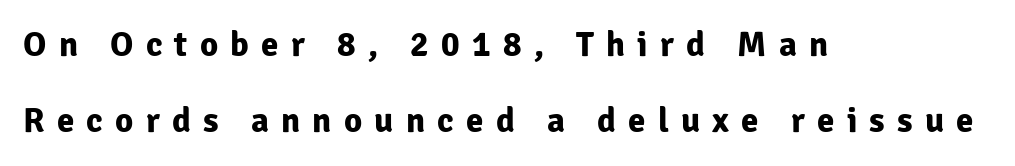
The image shows 35 px bold sans-serif type, upright; set left-aligned, loose line spacing (2.16x), unusually wide letter spacing (+0.35 em), not underlined; low stroke contrast and a medium x-height.
